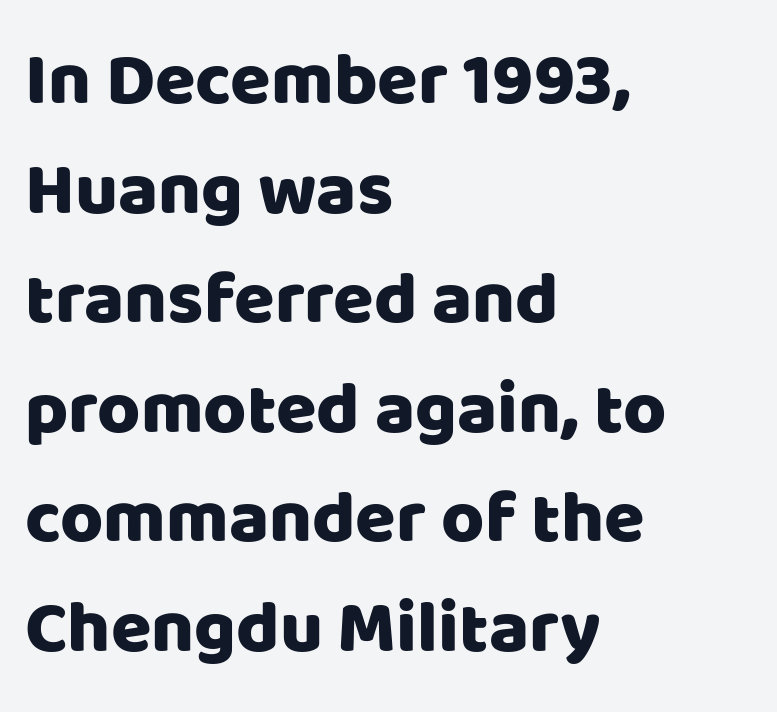
Q: Is the text italic (slanted)? A: No, it is upright.
Q: Is the typeface a serif or a sans-serif typeface? A: Sans-serif.
Q: Is the text underlined? A: No.
Q: How is the paragraph aligned? A: Left-aligned.
Q: Is the spacing between letters normal or unusually wide? A: Normal.
Q: Is the spacing between lines tight, normal or loose? A: Normal.
Q: Width (condensed, normal, or wide)? A: Normal.
Q: Stroke contrast? A: Low.
Q: x-height? A: Large.
Q: Monospaced? A: No.
